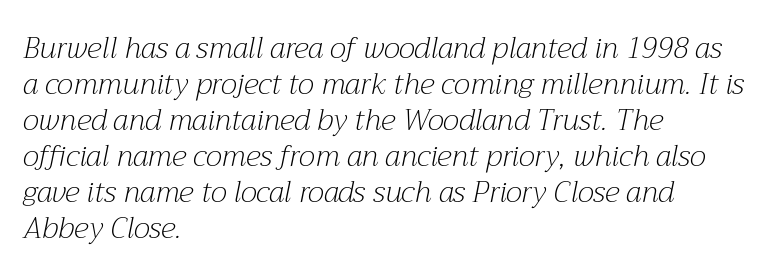
The image shows 29 px light serif type, italic (leaning right); set left-aligned, line spacing 1.24x, normal letter spacing, not underlined; medium stroke contrast and a medium x-height.
